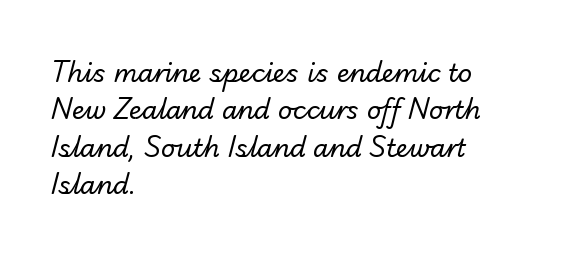
The image shows 25 px text type; set left-aligned, normal line spacing (1.5x), normal letter spacing, not underlined.
